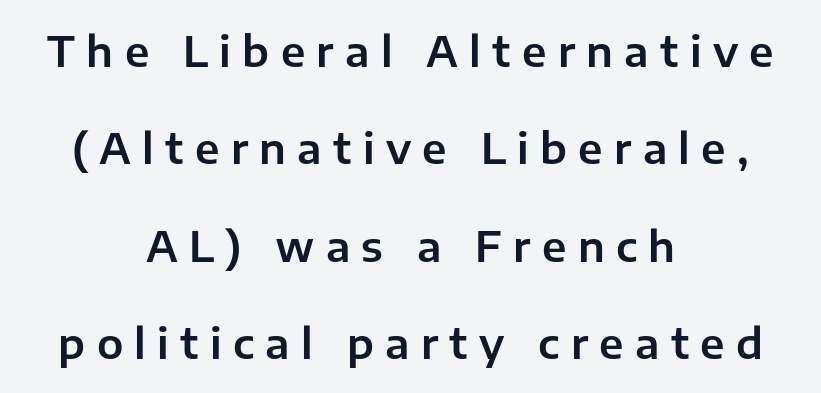
Q: Is the text italic (slanted)? A: No, it is upright.
Q: Is the typeface a serif or a sans-serif typeface? A: Sans-serif.
Q: Is the text underlined? A: No.
Q: How is the paragraph aligned? A: Centered.
Q: Is the spacing between letters normal or unusually wide? A: Unusually wide.
Q: Is the spacing between lines tight, normal or loose? A: Loose.
Q: Width (condensed, normal, or wide)? A: Normal.
Q: Stroke contrast? A: Low.
Q: x-height? A: Medium.
Q: Monospaced? A: No.
